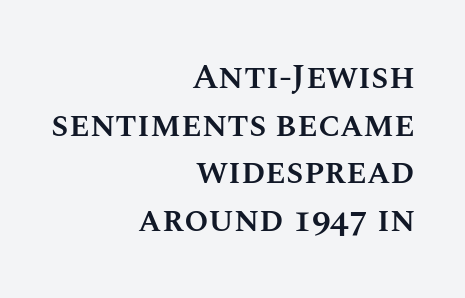
Q: Is the text bold? A: Semi-bold.
Q: Is the text italic (slanted)? A: No, it is upright.
Q: Is the text underlined? A: No.
Q: How is the paragraph aligned? A: Right-aligned.
Q: Is the spacing between letters normal or unusually wide? A: Normal.
Q: Is the spacing between lines tight, normal or loose? A: Normal.
Q: Width (condensed, normal, or wide)? A: Normal.
Q: Stroke contrast? A: Medium.
Q: x-height? A: Large.
Q: Monospaced? A: No.
